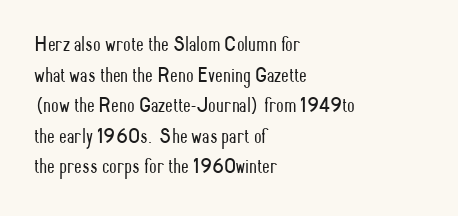
The image shows 22 px text type, upright; set left-aligned, normal line spacing (1.39x), normal letter spacing, not underlined.
